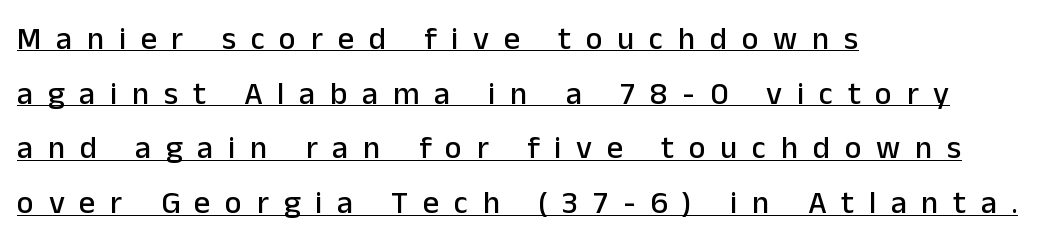
Q: Is the text italic (slanted)? A: No, it is upright.
Q: Is the typeface a serif or a sans-serif typeface? A: Sans-serif.
Q: Is the text underlined? A: Yes.
Q: How is the paragraph aligned? A: Left-aligned.
Q: Is the spacing between letters normal or unusually wide? A: Unusually wide.
Q: Width (condensed, normal, or wide)? A: Normal.
Q: Stroke contrast? A: Low.
Q: x-height? A: Medium.
Q: Monospaced? A: No.
